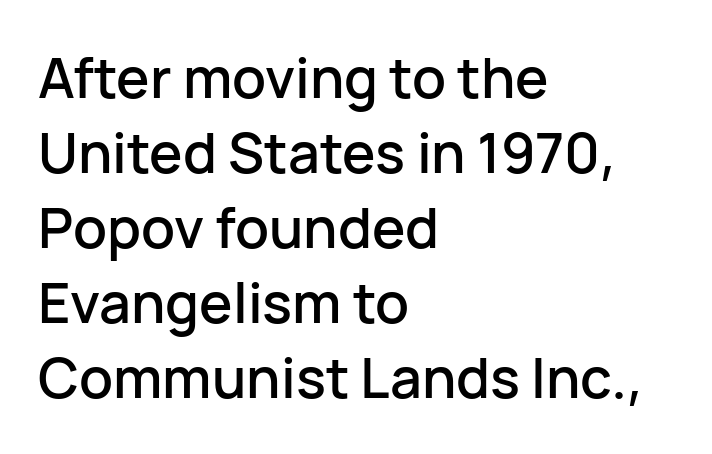
The image shows 56 px sans-serif type, upright; set left-aligned, normal line spacing (1.34x), normal letter spacing, not underlined; low stroke contrast and a medium x-height.
